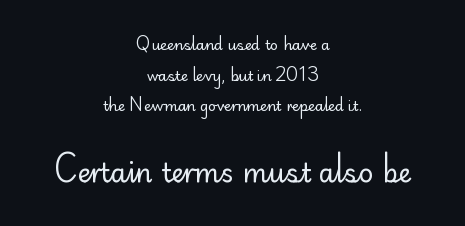
Any mark beneath the type? The region is blank. Reading down the block, each line starts at a different indent, mirrored at its end. No heavy texture on the line: the type isn't bold. The letters stand straight up with perfectly vertical stems. Reading top to bottom, the characters get bigger at the block break. The lines are spread far apart with generous leading.
